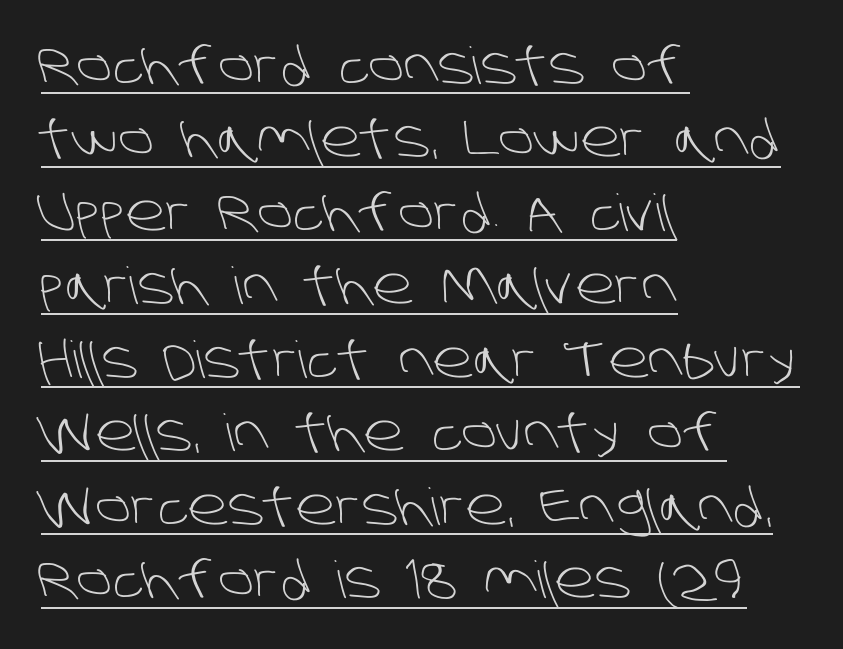
The image shows 51 px light sans-serif type; set left-aligned, normal line spacing (1.44x), normal letter spacing, underlined; low stroke contrast and a large x-height.
